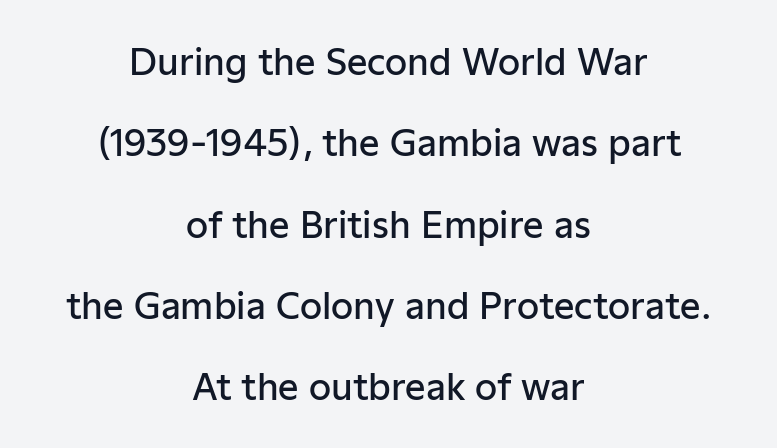
Q: Is the text bold? A: Semi-bold.
Q: Is the text italic (slanted)? A: No, it is upright.
Q: Is the typeface a serif or a sans-serif typeface? A: Sans-serif.
Q: Is the text underlined? A: No.
Q: How is the paragraph aligned? A: Centered.
Q: Is the spacing between letters normal or unusually wide? A: Normal.
Q: Is the spacing between lines tight, normal or loose? A: Loose.
Q: Width (condensed, normal, or wide)? A: Normal.
Q: Stroke contrast? A: Low.
Q: x-height? A: Medium.
Q: Monospaced? A: No.
